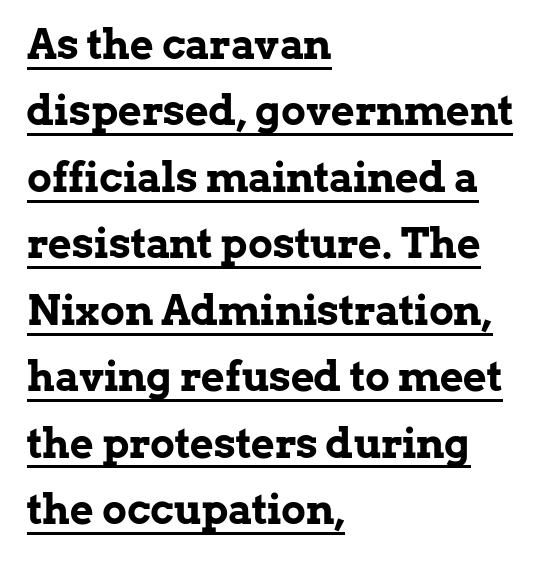
The image shows 41 px bold serif type, upright; set left-aligned, normal line spacing (1.62x), normal letter spacing, underlined; low stroke contrast and a medium x-height.
